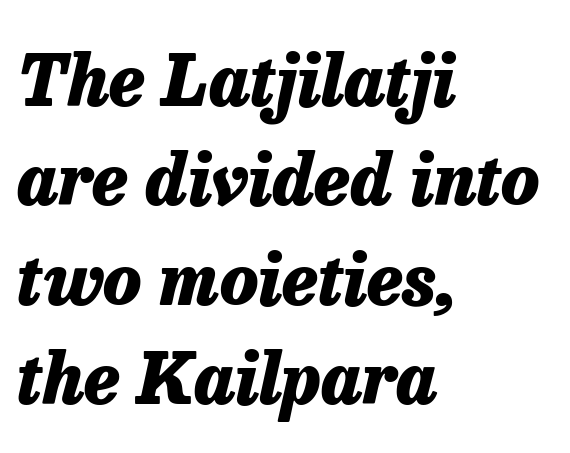
{"italic": "yes", "lean": "right", "slant_degrees": 13, "bold": "yes", "weight": "heavy", "width": "normal", "stroke_contrast": "low", "x_height": "medium", "monospaced": "no", "underline": "no", "align": "left", "line_spacing": "normal", "line_spacing_ratio": 1.42, "letter_spacing": "normal", "letter_spacing_em": 0.0, "glyph_px": 70}
